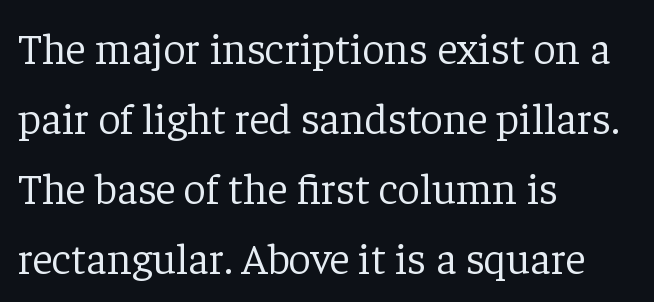
Stroke terminals: seriffed. Tracking value appears to be zero — textbook default spacing. No heavy texture on the line: the type isn't bold. Varying glyph widths throughout — classic text-font behaviour. Decoration check: the copy has no underline.
